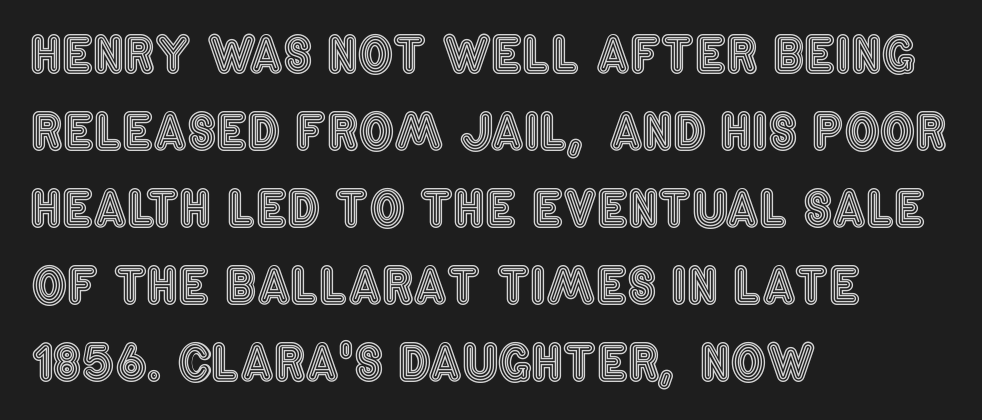
Q: Is the text italic (slanted)? A: No, it is upright.
Q: Is the text underlined? A: No.
Q: How is the paragraph aligned? A: Left-aligned.
Q: Is the spacing between letters normal or unusually wide? A: Normal.
Q: Is the spacing between lines tight, normal or loose? A: Normal.
Q: Width (condensed, normal, or wide)? A: Condensed.
Q: x-height? A: Large.
Q: Monospaced? A: No.
